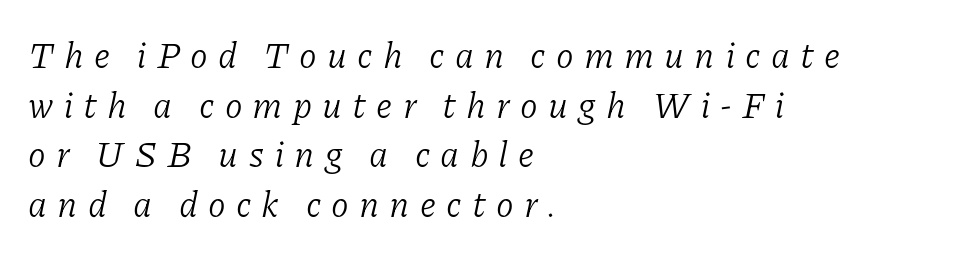
Slanted lettering throughout. Stems here are at most as thick as an everyday book face. Looks like regular typesetting: each glyph gets only the width it needs. Only glyphs here, with clear space below each row. Spacing between characters has been opened up far beyond the box default.
